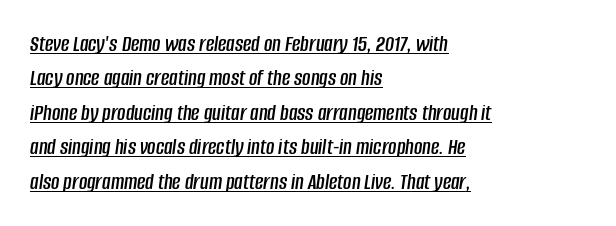
A typographer would call this underscored text. The lines sit at an ordinary, default distance from one another. Words appear dense and cohesive because spacing is normal. Left-aligned paragraph, ragged on the right. Rendered with sloped, italic letterforms.
